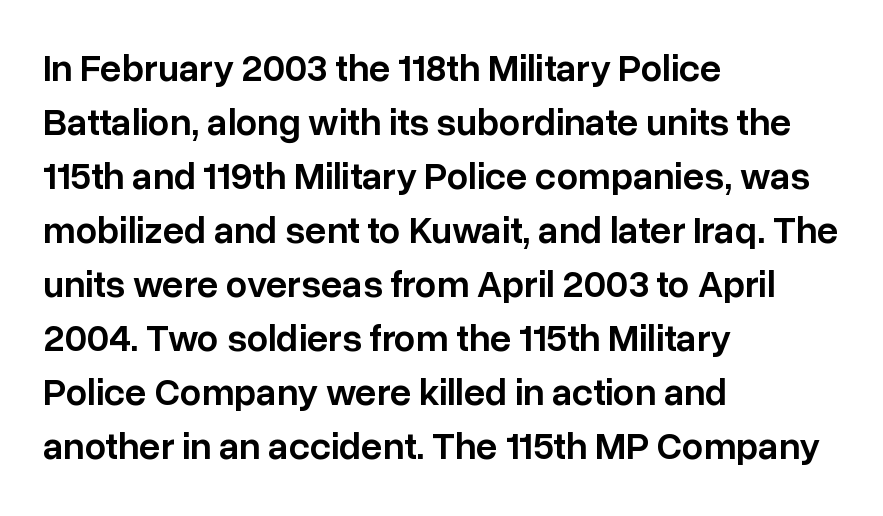
The image shows 38 px semibold sans-serif type, upright; set left-aligned, normal line spacing (1.42x), normal letter spacing, not underlined; low stroke contrast and a medium x-height.
